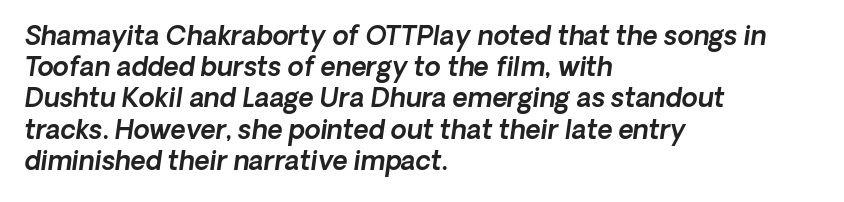
Lines of text with bare space underneath. Tracking here is standard; glyphs follow each other at the usual distance. Horizontally, the lines are justified to the leading edge only. Italic: yes, the glyphs are oblique.
